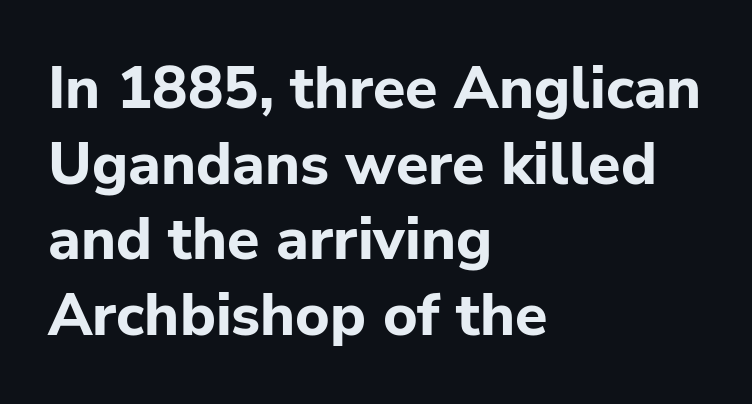
Q: Is the text bold? A: Yes.
Q: Is the text italic (slanted)? A: No, it is upright.
Q: Is the typeface a serif or a sans-serif typeface? A: Sans-serif.
Q: Is the text underlined? A: No.
Q: How is the paragraph aligned? A: Left-aligned.
Q: Is the spacing between letters normal or unusually wide? A: Normal.
Q: Is the spacing between lines tight, normal or loose? A: Normal.
Q: Width (condensed, normal, or wide)? A: Normal.
Q: Stroke contrast? A: Low.
Q: x-height? A: Medium.
Q: Monospaced? A: No.
